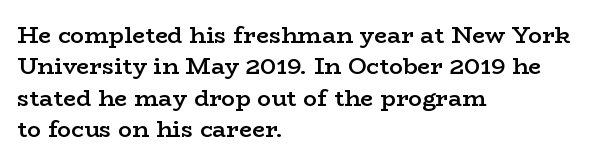
Q: Is the text bold? A: Semi-bold.
Q: Is the text italic (slanted)? A: No, it is upright.
Q: Is the text underlined? A: No.
Q: How is the paragraph aligned? A: Left-aligned.
Q: Is the spacing between letters normal or unusually wide? A: Normal.
Q: Is the spacing between lines tight, normal or loose? A: Normal.
